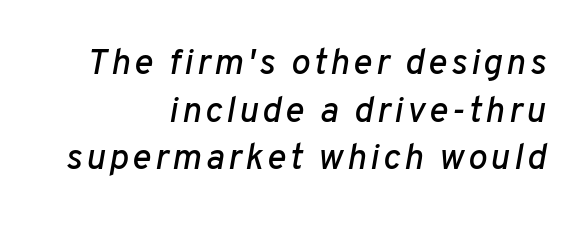
The image shows 36 px text type, italic (leaning right); set right-aligned, normal line spacing (1.32x), not underlined; low stroke contrast and a medium x-height.
